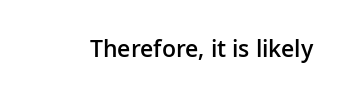
The image shows 23 px text type, upright; set normal letter spacing, not underlined.
